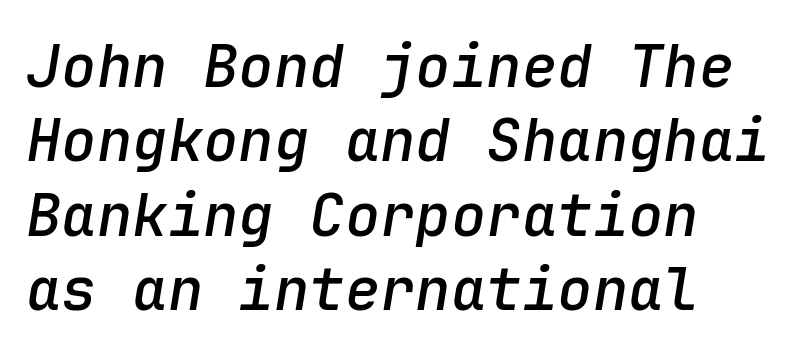
The text carries the slant typical of an italic or oblique font. Every row of glyphs begins at an identical x-position on the left. Evenly set lines give the paragraph a standard silhouette. Rule under the text: the space is simply empty.
